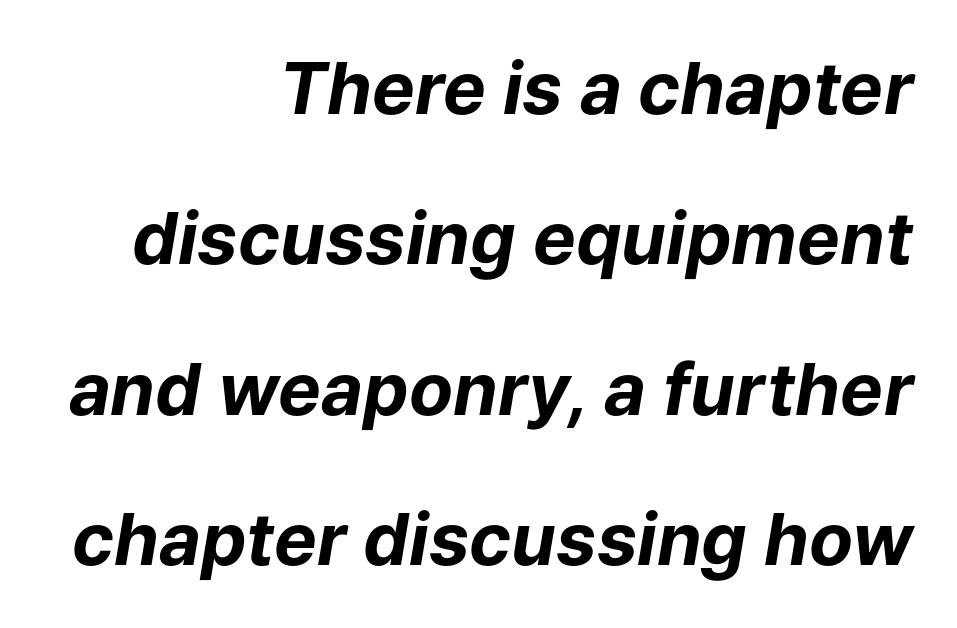
The image shows 72 px bold type, italic (leaning right); set right-aligned, loose line spacing (2.09x), normal letter spacing, not underlined; low stroke contrast and a medium x-height.
